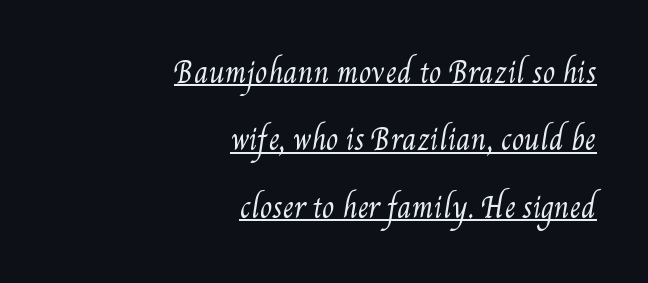
No extra ink here — the face is not bold. The space between consecutive lines is lavish. The text block is weighted toward the right margin, trailing off unevenly leftward. Nothing unusual about the tracking: characters are spaced as the font intends. Does a line run under the words? Yes, clearly.
